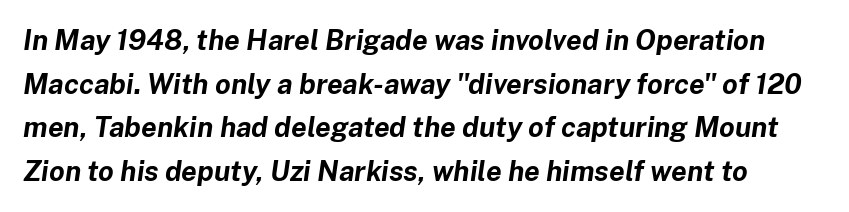
The image shows 28 px bold type, italic (leaning right); set normal line spacing (1.56x), normal letter spacing, not underlined; low stroke contrast and a medium x-height.
